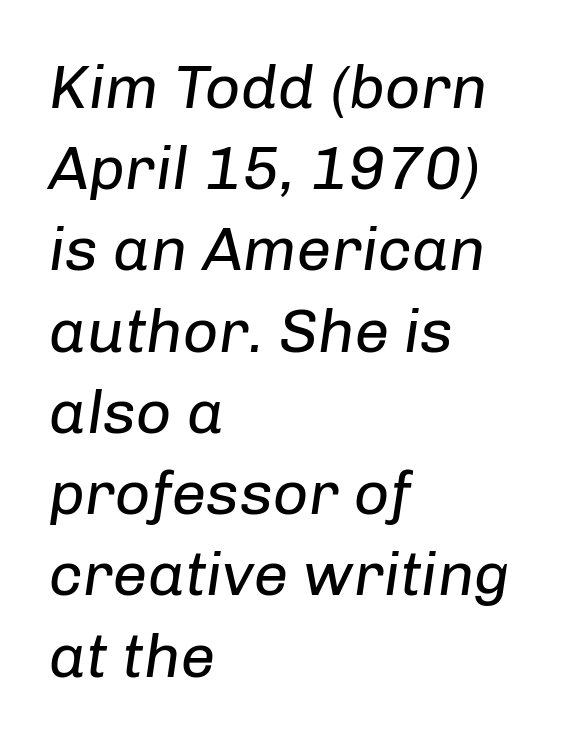
Q: Is the text bold? A: No.
Q: Is the text italic (slanted)? A: Yes, it leans right by about 8 degrees.
Q: Is the text underlined? A: No.
Q: How is the paragraph aligned? A: Left-aligned.
Q: Is the spacing between letters normal or unusually wide? A: Normal.
Q: Is the spacing between lines tight, normal or loose? A: Normal.
Q: Width (condensed, normal, or wide)? A: Normal.
Q: Stroke contrast? A: Low.
Q: x-height? A: Medium.
Q: Monospaced? A: No.
